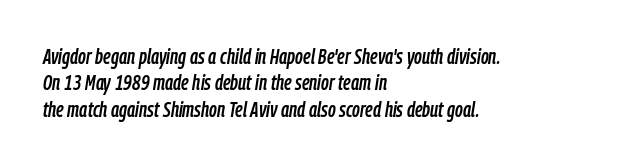
The image shows 21 px text type, italic (leaning right); set left-aligned, normal line spacing (1.26x), normal letter spacing, not underlined.
